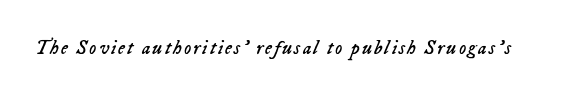
Q: Is the text bold? A: No.
Q: Is the text italic (slanted)? A: Yes, it leans right by about 23 degrees.
Q: Is the text underlined? A: No.
